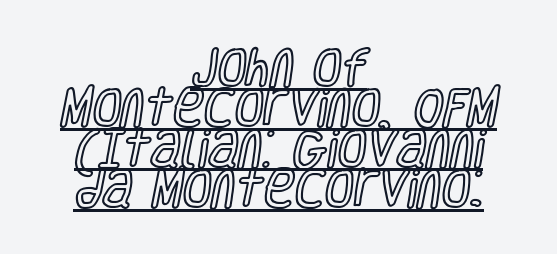
The image shows 42 px condensed type; set centered, tight line spacing (0.96x), normal letter spacing, underlined; a large x-height.
